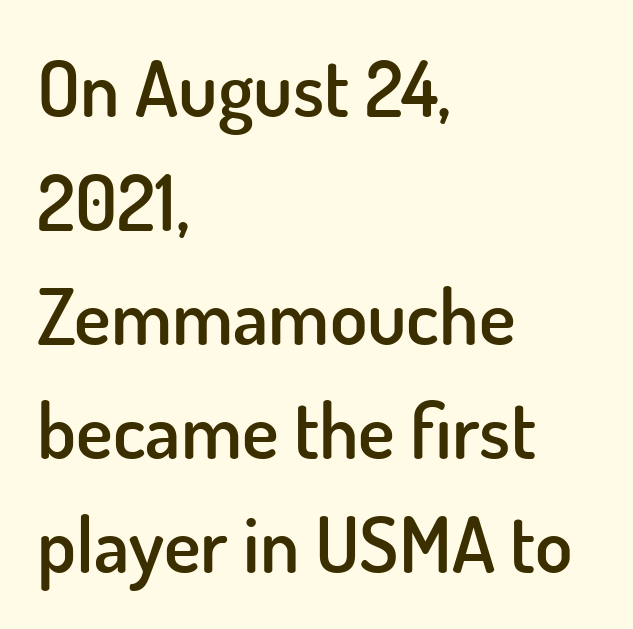
Q: Is the text bold? A: Semi-bold.
Q: Is the text italic (slanted)? A: No, it is upright.
Q: Is the typeface a serif or a sans-serif typeface? A: Sans-serif.
Q: Is the text underlined? A: No.
Q: How is the paragraph aligned? A: Left-aligned.
Q: Is the spacing between letters normal or unusually wide? A: Normal.
Q: Is the spacing between lines tight, normal or loose? A: Normal.
Q: Width (condensed, normal, or wide)? A: Normal.
Q: Stroke contrast? A: Low.
Q: x-height? A: Small.
Q: Monospaced? A: No.
